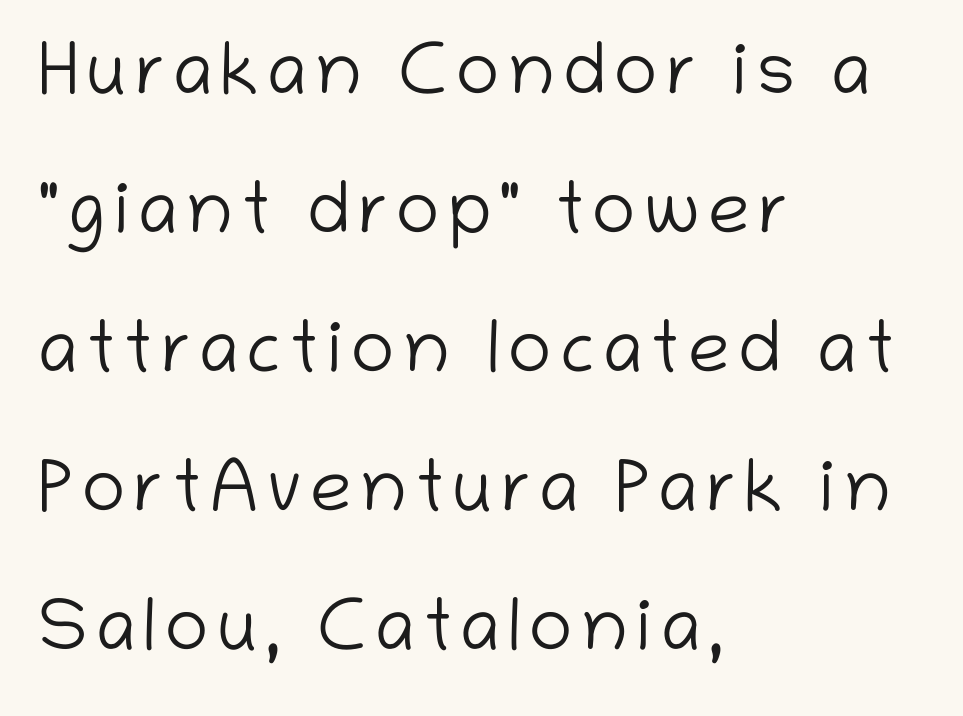
Varying glyph widths throughout — classic text-font behaviour. The letters stand straight up with perfectly vertical stems. The zone under the glyphs is completely vacant. These lines stack with their left ends in a neat column. A sans-serif font was chosen for this passage.
